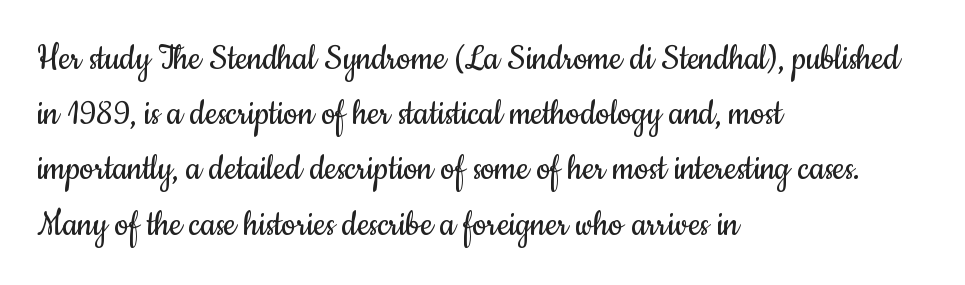
Q: Is the text bold? A: No.
Q: Is the text italic (slanted)? A: Yes.
Q: Is the typeface a serif or a sans-serif typeface? A: Sans-serif.
Q: Is the text underlined? A: No.
Q: How is the paragraph aligned? A: Left-aligned.
Q: Is the spacing between letters normal or unusually wide? A: Normal.
Q: Is the spacing between lines tight, normal or loose? A: Normal.
Q: Width (condensed, normal, or wide)? A: Condensed.
Q: Stroke contrast? A: Low.
Q: x-height? A: Small.
Q: Monospaced? A: No.
